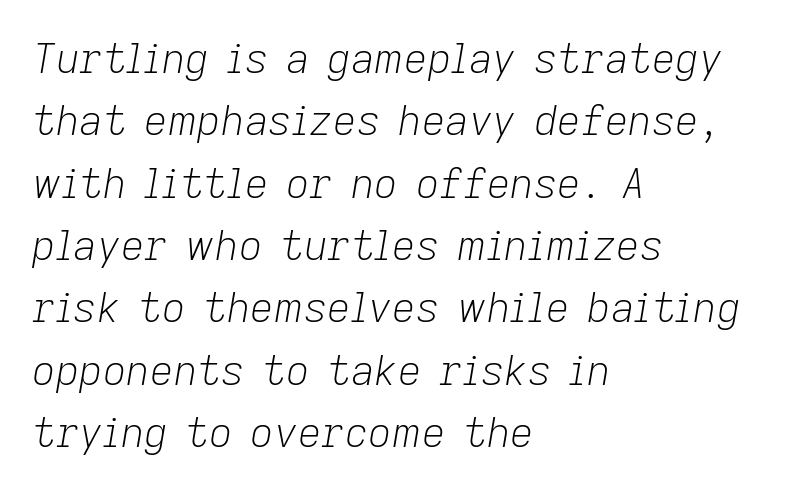
{"italic": "yes", "lean": "right", "slant_degrees": 9, "bold": "no", "weight": "light", "width": "normal", "stroke_contrast": "low", "x_height": "medium", "monospaced": "no", "underline": "no", "align": "left", "line_spacing": "normal", "line_spacing_ratio": 1.52, "letter_spacing": "normal", "letter_spacing_em": 0.0, "glyph_px": 41}
